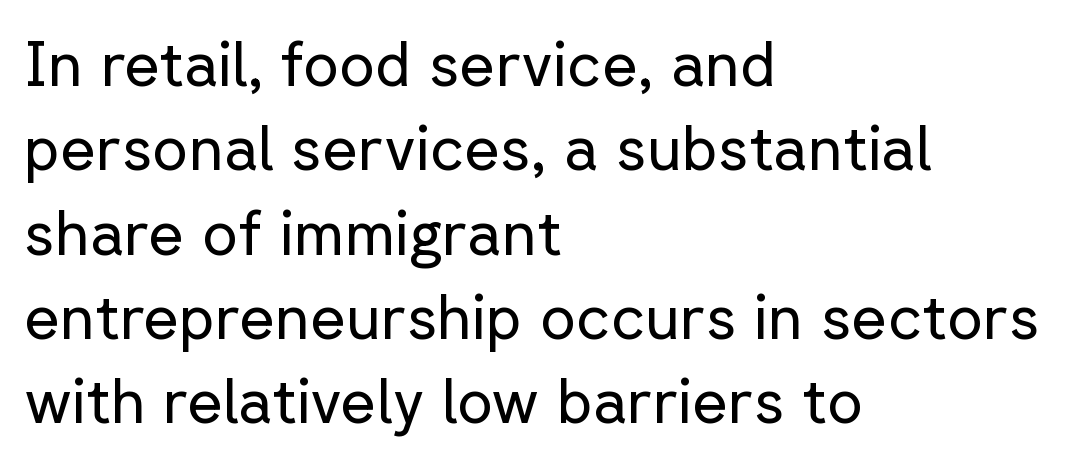
{"serif": "no", "italic": "no", "bold": "no", "weight": "regular", "width": "normal", "stroke_contrast": "low", "x_height": "medium", "monospaced": "no", "underline": "no", "align": "left", "line_spacing": "normal", "line_spacing_ratio": 1.36, "letter_spacing": "normal", "letter_spacing_em": 0.0, "glyph_px": 62}
